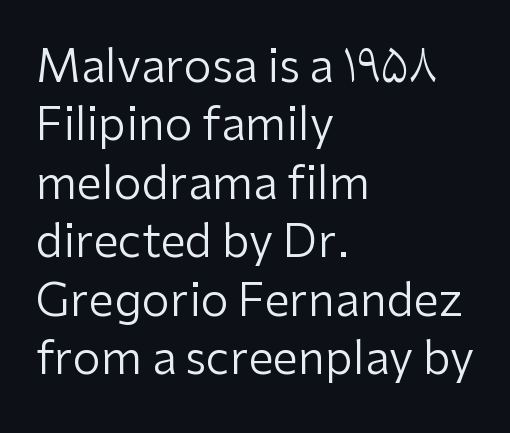
Quick note: interline space is typical. Each letter's strokes conclude bluntly, with no projecting serifs. Every character sits straight up, as roman type does. Where is the straight margin? On the left. Bold? No — there's no thickening of the strokes.
